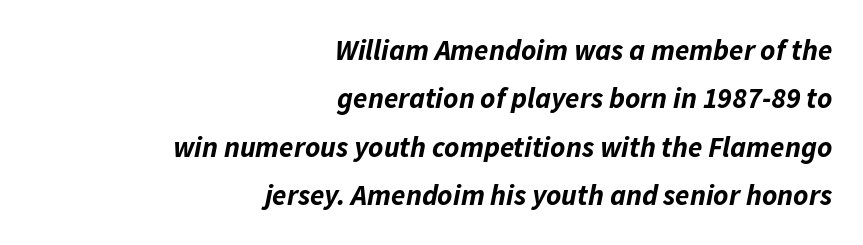
Honestly, the row spacing looks completely unremarkable. This rendering leaves character spacing at its baseline value. It's the slanting kind of type. I'd describe the lettering as bold — thick and assertive. All the whitespace from short lines collects on the left.
